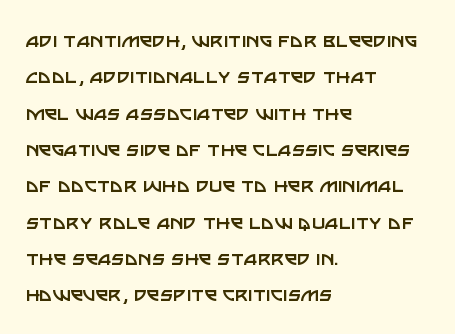
The image shows 23 px text type, upright; set left-aligned, normal line spacing (1.58x), normal letter spacing, not underlined.
